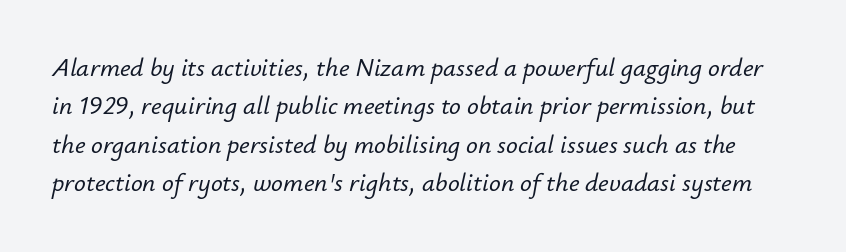
The image shows 26 px text type, italic (leaning right); set normal line spacing (1.48x), normal letter spacing, not underlined.
